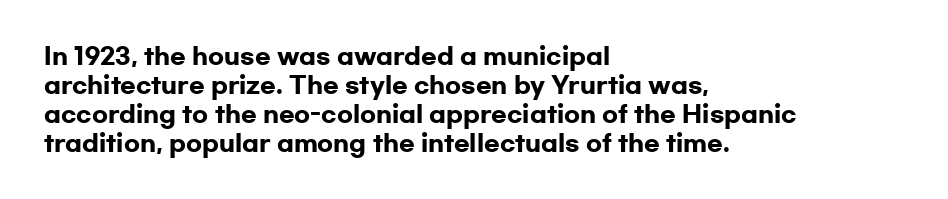
The image shows 23 px bold type, upright; set left-aligned, normal line spacing (1.26x), normal letter spacing, not underlined.
